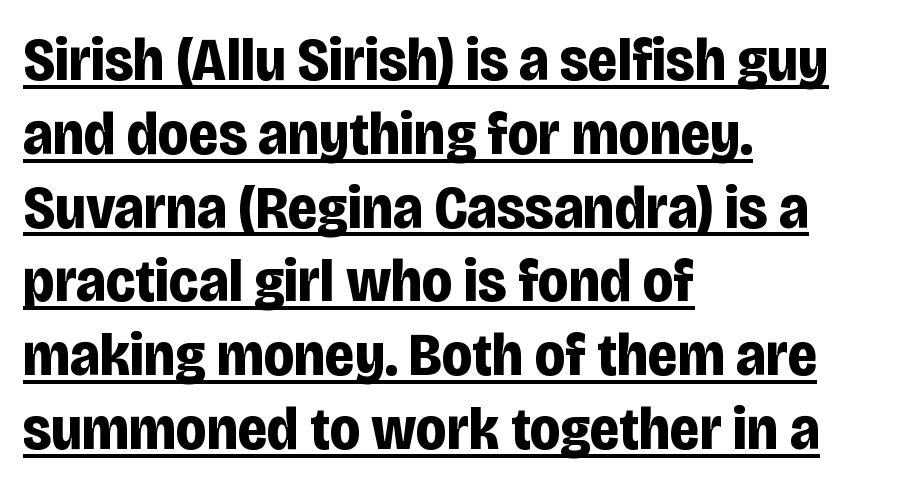
The image shows 61 px bold, condensed sans-serif type, upright; set left-aligned, line spacing 1.21x, normal letter spacing, underlined; low stroke contrast and a large x-height.
